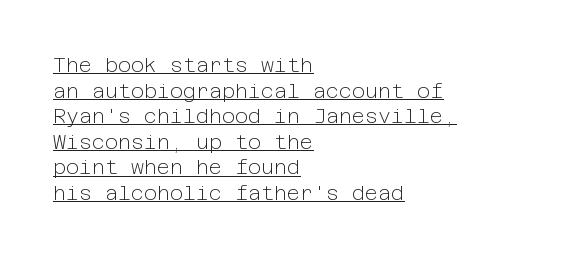
{"italic": "no", "bold": "no", "underline": "yes", "align": "left", "line_spacing": "normal", "line_spacing_ratio": 1.28, "letter_spacing": "normal", "letter_spacing_em": 0.0, "glyph_px": 20}
